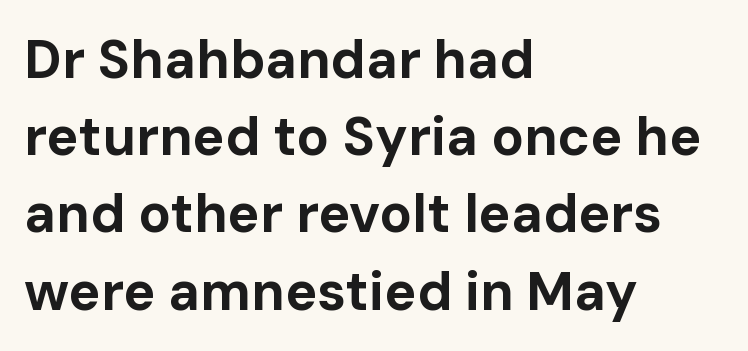
Q: Is the text bold? A: Yes.
Q: Is the text italic (slanted)? A: No, it is upright.
Q: Is the typeface a serif or a sans-serif typeface? A: Sans-serif.
Q: Is the text underlined? A: No.
Q: How is the paragraph aligned? A: Left-aligned.
Q: Is the spacing between letters normal or unusually wide? A: Normal.
Q: Is the spacing between lines tight, normal or loose? A: Normal.
Q: Width (condensed, normal, or wide)? A: Normal.
Q: Stroke contrast? A: Low.
Q: x-height? A: Medium.
Q: Monospaced? A: No.
